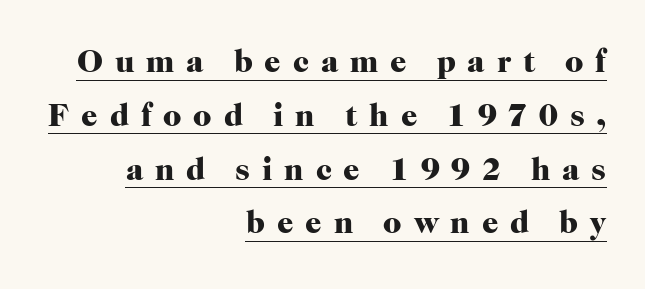
The image shows 32 px heavy serif type, upright; set right-aligned, normal line spacing (1.68x), unusually wide letter spacing (+0.37 em), underlined; high stroke contrast and a medium x-height.
